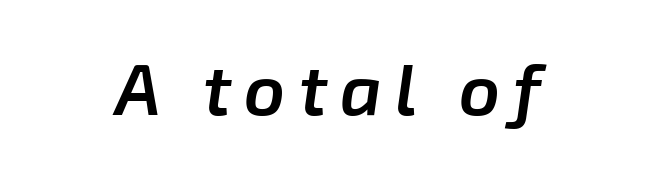
The image shows 72 px semibold type, italic (leaning right); set centered, not underlined; low stroke contrast and a medium x-height.
